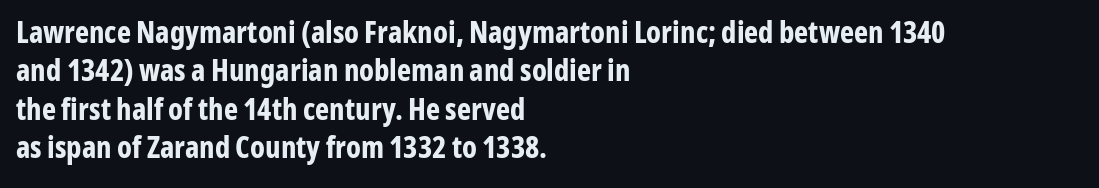
Q: Is the text bold? A: Yes.
Q: Is the text italic (slanted)? A: No, it is upright.
Q: Is the typeface a serif or a sans-serif typeface? A: Sans-serif.
Q: Is the text underlined? A: No.
Q: How is the paragraph aligned? A: Left-aligned.
Q: Is the spacing between letters normal or unusually wide? A: Normal.
Q: Is the spacing between lines tight, normal or loose? A: Normal.
Q: Width (condensed, normal, or wide)? A: Condensed.
Q: Stroke contrast? A: Low.
Q: x-height? A: Medium.
Q: Monospaced? A: No.
